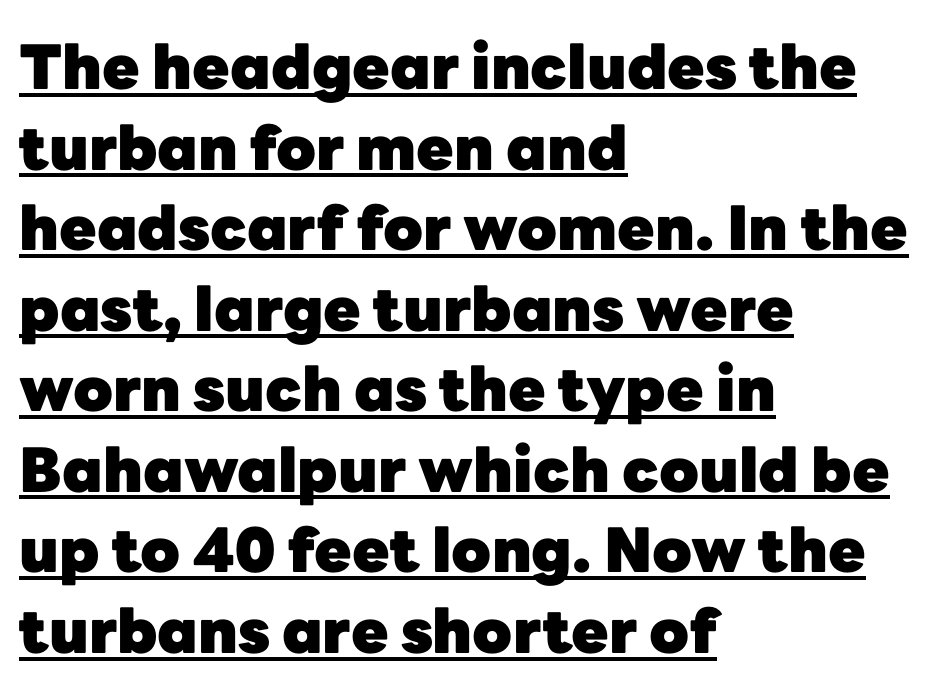
Q: Is the text bold? A: Yes.
Q: Is the text italic (slanted)? A: No, it is upright.
Q: Is the typeface a serif or a sans-serif typeface? A: Sans-serif.
Q: Is the text underlined? A: Yes.
Q: How is the paragraph aligned? A: Left-aligned.
Q: Is the spacing between letters normal or unusually wide? A: Normal.
Q: Is the spacing between lines tight, normal or loose? A: Normal.
Q: Width (condensed, normal, or wide)? A: Normal.
Q: Stroke contrast? A: Low.
Q: x-height? A: Medium.
Q: Monospaced? A: No.
